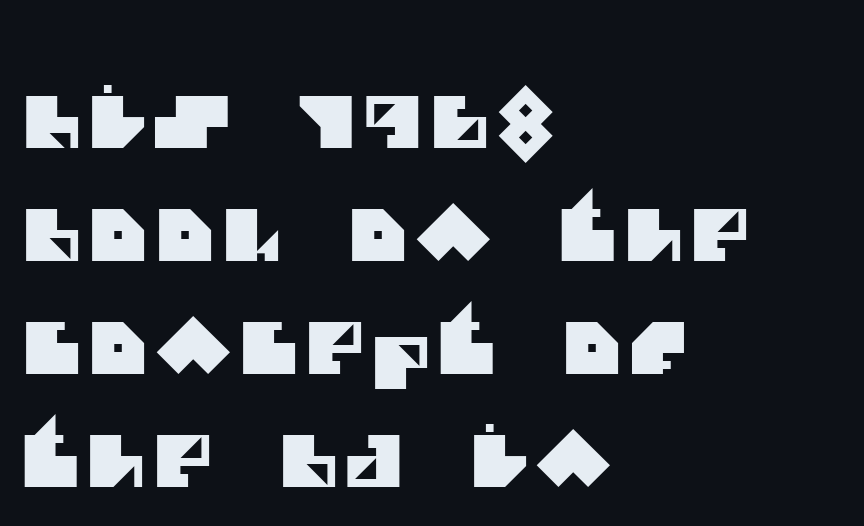
The zone under the glyphs is completely vacant. In terms of leading, this rendering sits right in the middle. I'd call this a sans setting — the letters go barefoot. You could not count columns in this text — the font is proportionally spaced. Which margin do the lines hug? The left one — the right edge is uneven.
